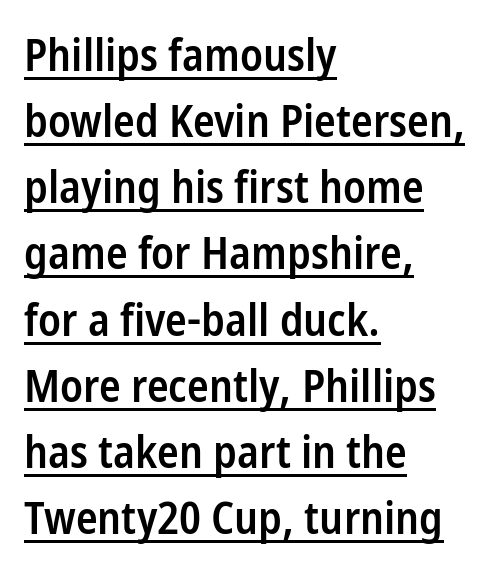
The lines in this sample share a left origin and differ only in where they stop. Observe the ordinary spacing: letters are neighbours, not strangers. I'd describe the lettering as semibold — firm but not a full bold. Ascenders rise straight up at ninety degrees.
